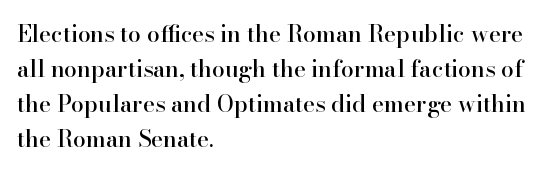
The image shows 23 px text type, upright; set left-aligned, normal line spacing (1.52x), normal letter spacing, not underlined.
